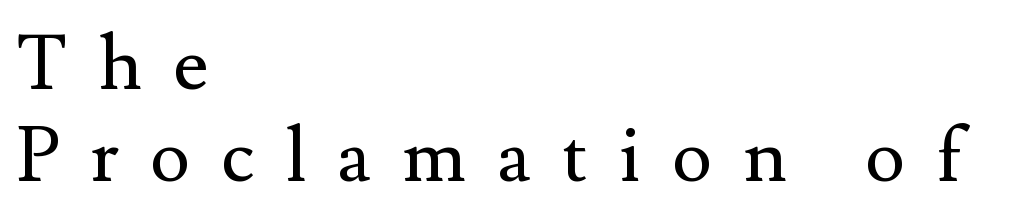
Note the varied advance widths — an 'i' is clearly narrower than an 'm'. Check under the words: just untouched page. If you drew a line through each stem, it would be perfectly vertical. Serifs: yes, visible at the terminals of the letterforms. Bold? No — there's no thickening of the strokes. Observe the wide spacing: letters keep a clear distance from each other.
